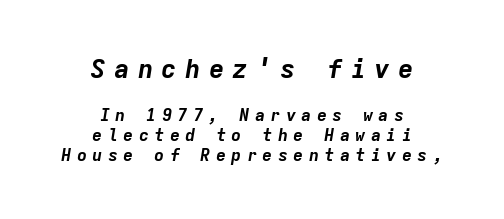
{"italic": "yes", "lean": "right", "slant_degrees": 9, "bold": "yes", "underline": "no", "align": "center", "line_spacing_ratio": 1.19, "letter_spacing": "wide", "letter_spacing_em": 0.31, "larger_block": "first", "size_ratio": 1.53, "glyph_px": 26}
